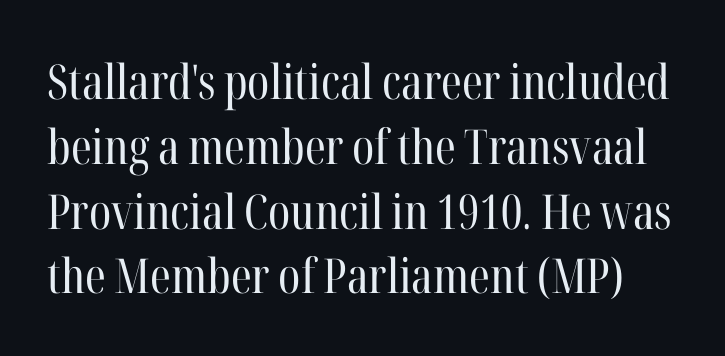
Quick note: interline space is typical. Spacing verdict: proportional, widths tailored to each character. This is serif lettering, the kind often seen in printed books. The font sits on the lighter half of the weight spectrum, regular included.
